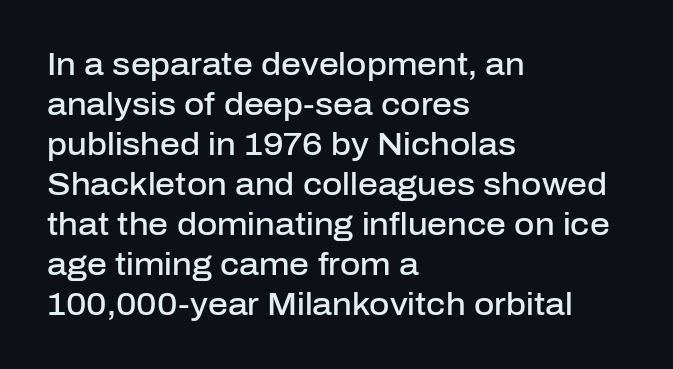
The rendering uses a moderate line-height, typical for paragraphs. The rendering keeps characters at their native spacing. When letters stand straight like this, we call the style roman or upright. Its strokes are somewhat broadened, the hallmark of semibold type. This sample has the flowing, uneven cadence of proportional lettering. The type family on display is of the sans-serif kind.
